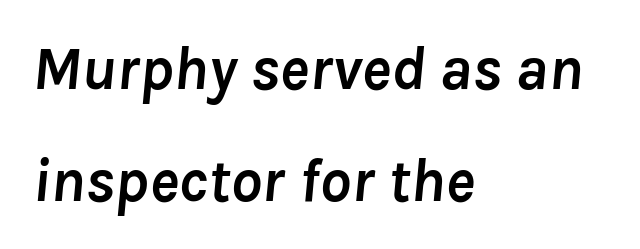
These lines are rendered in a variable-pitch font. Is the type slanted? Yes — the strokes lean at a clear angle. Unmarked baselines from the first word to the last. Each line starts at the same left margin while the right side varies. A typesetter would call this zero additional tracking.
